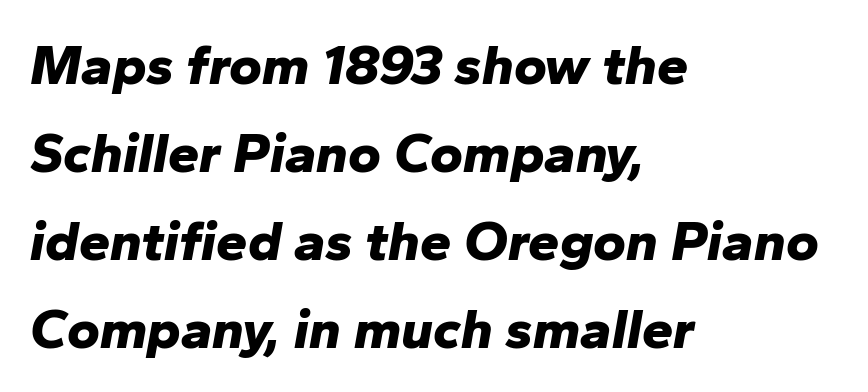
Q: Is the text bold? A: Yes.
Q: Is the text italic (slanted)? A: Yes, it leans right by about 10 degrees.
Q: Is the text underlined? A: No.
Q: How is the paragraph aligned? A: Left-aligned.
Q: Is the spacing between letters normal or unusually wide? A: Normal.
Q: Is the spacing between lines tight, normal or loose? A: Normal.
Q: Width (condensed, normal, or wide)? A: Normal.
Q: Stroke contrast? A: Low.
Q: x-height? A: Medium.
Q: Monospaced? A: No.
